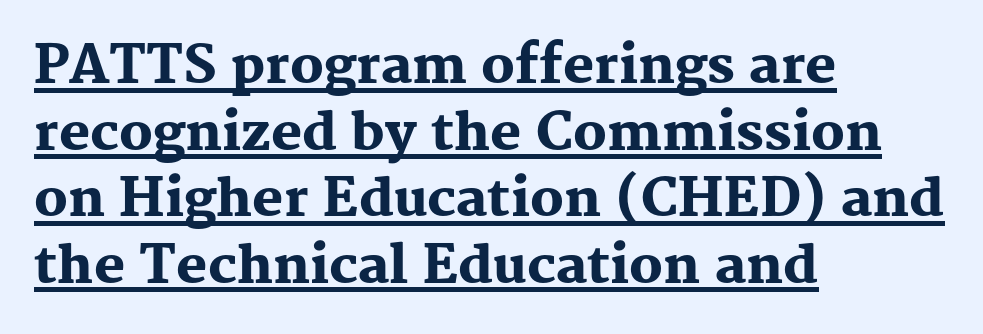
Q: Is the text bold? A: Yes.
Q: Is the text italic (slanted)? A: No, it is upright.
Q: Is the typeface a serif or a sans-serif typeface? A: Serif.
Q: Is the text underlined? A: Yes.
Q: How is the paragraph aligned? A: Left-aligned.
Q: Is the spacing between letters normal or unusually wide? A: Normal.
Q: Is the spacing between lines tight, normal or loose? A: Normal.
Q: Width (condensed, normal, or wide)? A: Normal.
Q: Stroke contrast? A: Medium.
Q: x-height? A: Medium.
Q: Monospaced? A: No.
